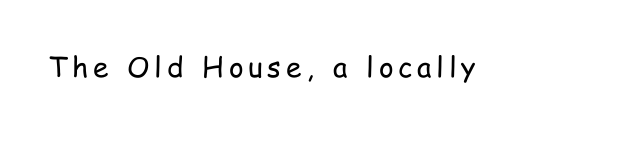
The image shows 28 px regular-weight, condensed sans-serif type, upright; set not underlined; low stroke contrast and a medium x-height.
